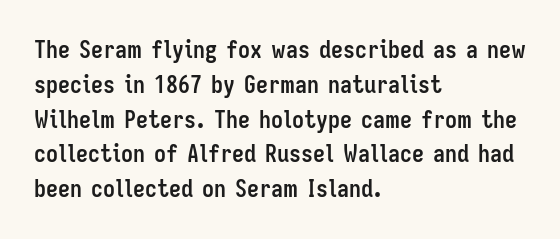
Nope, not italic — everything's standing straight. The passage shown has conventional tracking throughout. Bold? Absolutely — the strokes are thick and heavy. If you drew a ruler down the left edge, every line would touch it. The gap between lines stays unmarked. Horizontal bands of white between lines are of average thickness.
